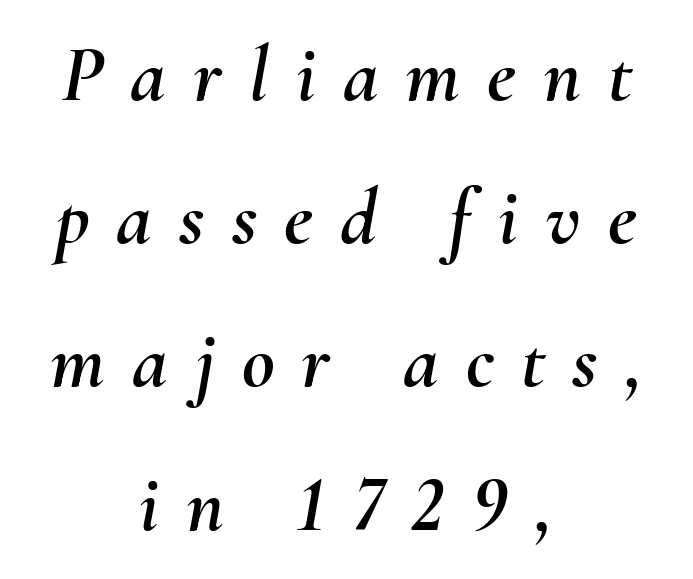
{"italic": "yes", "lean": "right", "slant_degrees": 10, "width": "normal", "stroke_contrast": "medium", "x_height": "small", "monospaced": "no", "underline": "no", "align": "center", "line_spacing_ratio": 1.79, "letter_spacing": "wide", "letter_spacing_em": 0.34, "glyph_px": 80}
